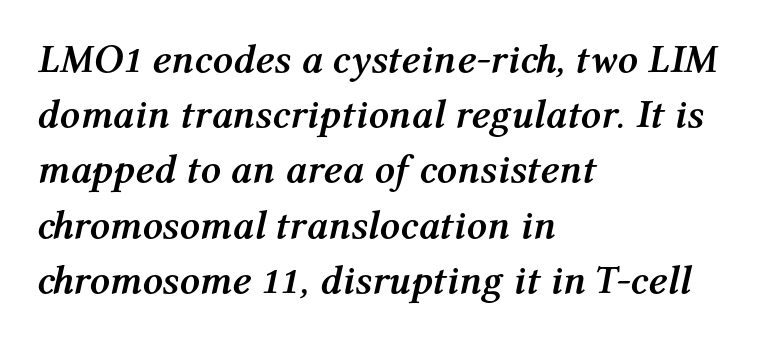
Q: Is the text bold? A: Yes.
Q: Is the text italic (slanted)? A: Yes, it leans right by about 12 degrees.
Q: Is the text underlined? A: No.
Q: How is the paragraph aligned? A: Left-aligned.
Q: Is the spacing between letters normal or unusually wide? A: Normal.
Q: Is the spacing between lines tight, normal or loose? A: Normal.
Q: Width (condensed, normal, or wide)? A: Normal.
Q: Stroke contrast? A: Medium.
Q: x-height? A: Medium.
Q: Monospaced? A: No.
